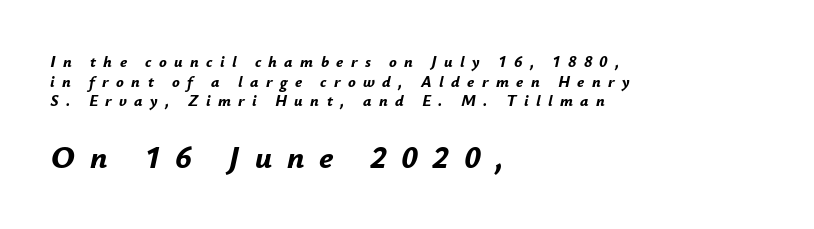
Summary of weight: heavy, a full bold. Descender tails drop into unmarked territory. You could not count columns in this text — the font is proportionally spaced. All the whitespace from short lines collects on the right. This layout puts the modest block above and the oversized block below. There is plenty of visible air inserted between adjacent glyphs.
